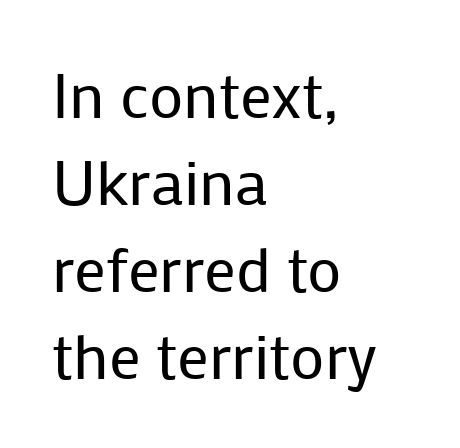
Designer's note — italics off, roman on. Is this a fixed-width face? No — the glyphs have proportional, varying widths. The lines sit at an ordinary, default distance from one another. These lines are composed in type without serifs. This rendering features lettering with no underline.
